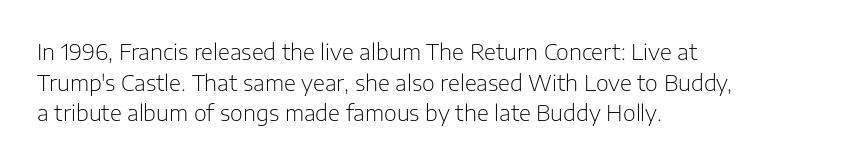
Q: Is the text bold? A: No.
Q: Is the text italic (slanted)? A: No, it is upright.
Q: Is the text underlined? A: No.
Q: How is the paragraph aligned? A: Left-aligned.
Q: Is the spacing between letters normal or unusually wide? A: Normal.
Q: Is the spacing between lines tight, normal or loose? A: Normal.
